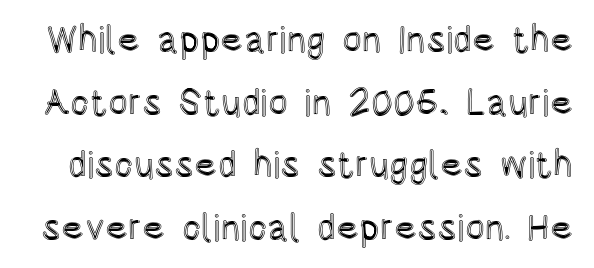
Underline: absent. Here the designer chose a conventional face with non-uniform glyph widths. Letter spacing: default. Italic: no, the glyphs are upright roman. Students, observe: this is what conventionally led text looks like.
